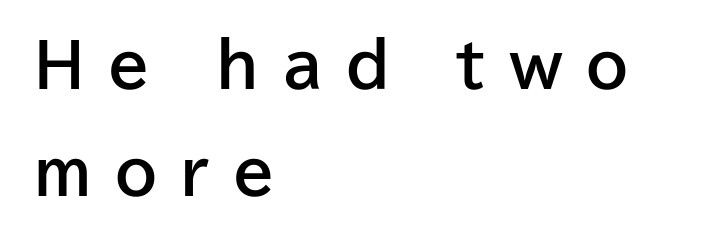
These lines have a slow, spaced-out rhythm from letter to letter. Unlike a traditional serif, this face leaves its strokes unadorned. These lines are rendered in a variable-pitch font. Visually the block forms a straight wall on the left and a jagged coastline on the right.
